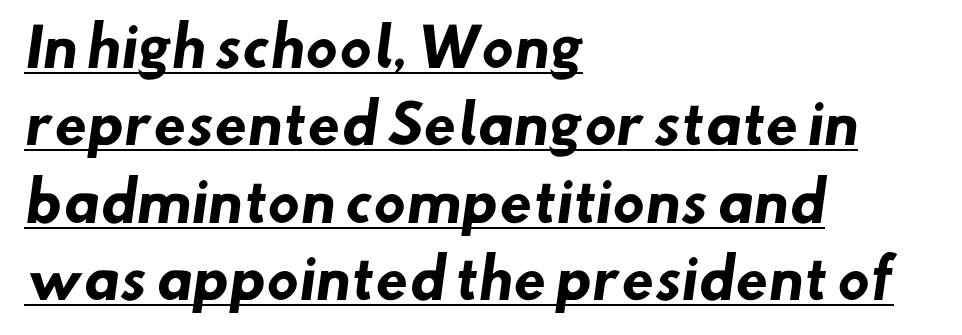
Q: Is the text bold? A: Yes.
Q: Is the typeface a serif or a sans-serif typeface? A: Sans-serif.
Q: Is the text underlined? A: Yes.
Q: How is the paragraph aligned? A: Left-aligned.
Q: Is the spacing between letters normal or unusually wide? A: Normal.
Q: Is the spacing between lines tight, normal or loose? A: Normal.
Q: Width (condensed, normal, or wide)? A: Normal.
Q: Stroke contrast? A: Low.
Q: x-height? A: Small.
Q: Monospaced? A: No.
